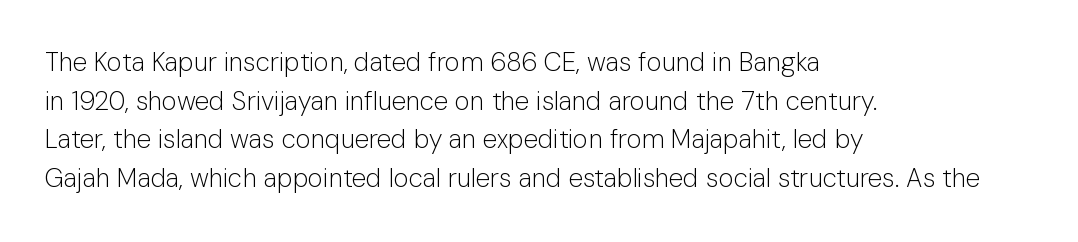
Q: Is the text bold? A: No.
Q: Is the text italic (slanted)? A: No, it is upright.
Q: Is the text underlined? A: No.
Q: How is the paragraph aligned? A: Left-aligned.
Q: Is the spacing between letters normal or unusually wide? A: Normal.
Q: Is the spacing between lines tight, normal or loose? A: Normal.
